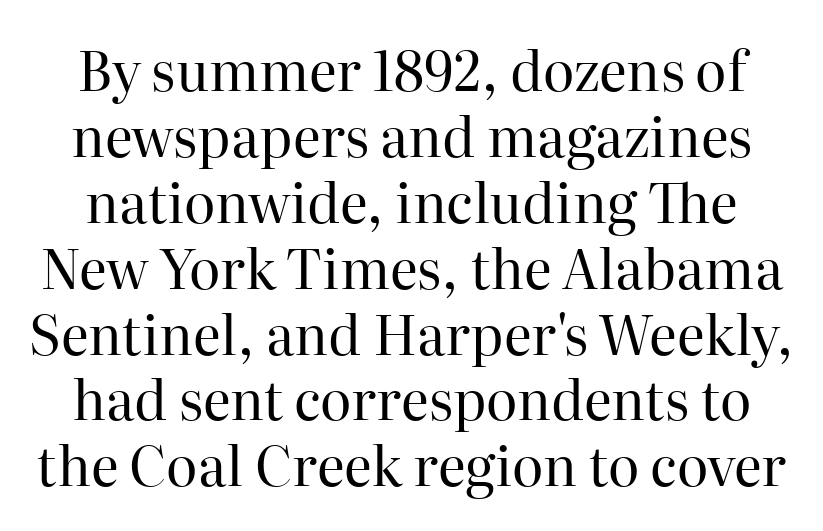
Classification — serif. Proportional: the letters do not fall into vertical columns. Letters have the restrained weight of plain body copy at most. Designer's note — italics off, roman on. Glyph-to-glyph distance matches everyday printed text. Descenders hang freely into open space.
